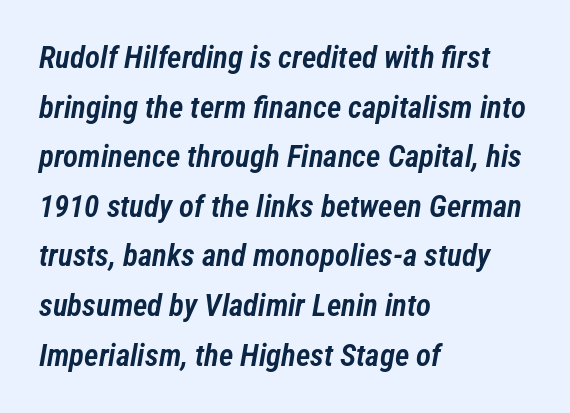
Q: Is the text bold? A: Semi-bold.
Q: Is the text italic (slanted)? A: Yes, it leans right by about 12 degrees.
Q: Is the text underlined? A: No.
Q: How is the paragraph aligned? A: Left-aligned.
Q: Is the spacing between letters normal or unusually wide? A: Normal.
Q: Is the spacing between lines tight, normal or loose? A: Normal.
Q: Width (condensed, normal, or wide)? A: Condensed.
Q: Stroke contrast? A: Low.
Q: x-height? A: Medium.
Q: Monospaced? A: No.
